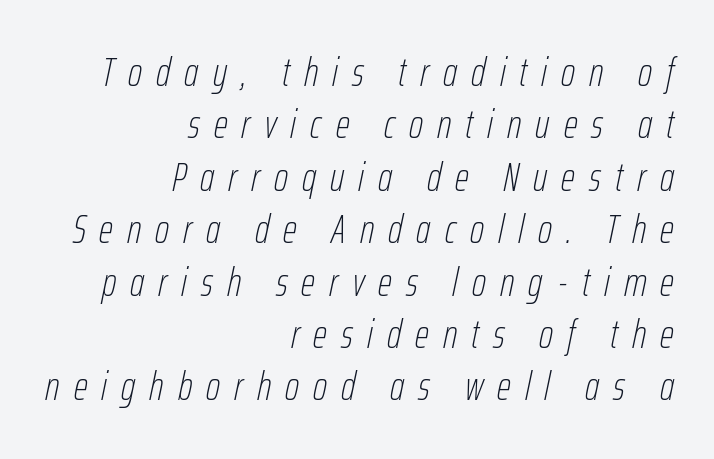
Q: Is the text bold? A: No.
Q: Is the text italic (slanted)? A: Yes, it leans right by about 12 degrees.
Q: Is the text underlined? A: No.
Q: How is the paragraph aligned? A: Right-aligned.
Q: Is the spacing between letters normal or unusually wide? A: Unusually wide.
Q: Is the spacing between lines tight, normal or loose? A: Normal.
Q: Width (condensed, normal, or wide)? A: Condensed.
Q: Stroke contrast? A: Low.
Q: x-height? A: Medium.
Q: Monospaced? A: No.
